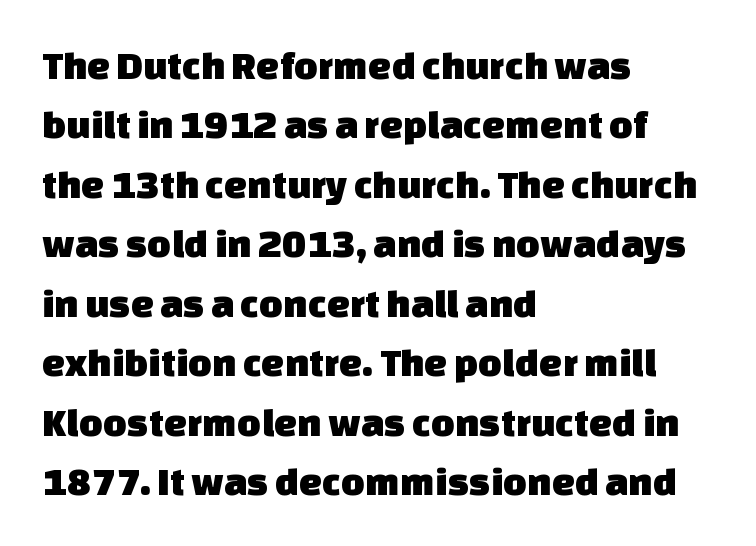
Q: Is the typeface a serif or a sans-serif typeface? A: Sans-serif.
Q: Is the text underlined? A: No.
Q: How is the paragraph aligned? A: Left-aligned.
Q: Is the spacing between letters normal or unusually wide? A: Normal.
Q: Is the spacing between lines tight, normal or loose? A: Normal.
Q: Width (condensed, normal, or wide)? A: Normal.
Q: Stroke contrast? A: Low.
Q: x-height? A: Large.
Q: Monospaced? A: No.
